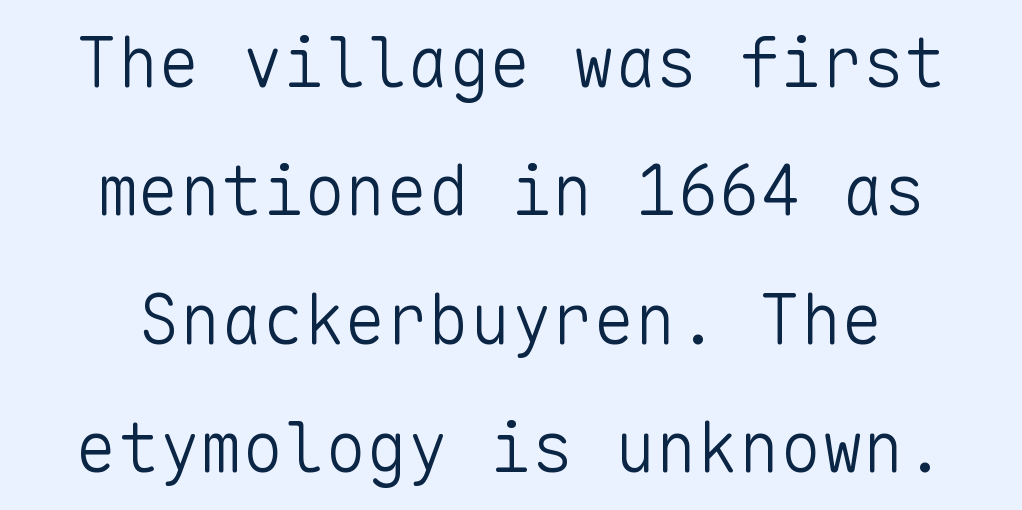
Letterform terminals end flat and unadorned throughout the passage. The passage shown is not bold in any degree. The strip under each line holds only bare page. Notice how the stems are strictly vertical — no italics here.
